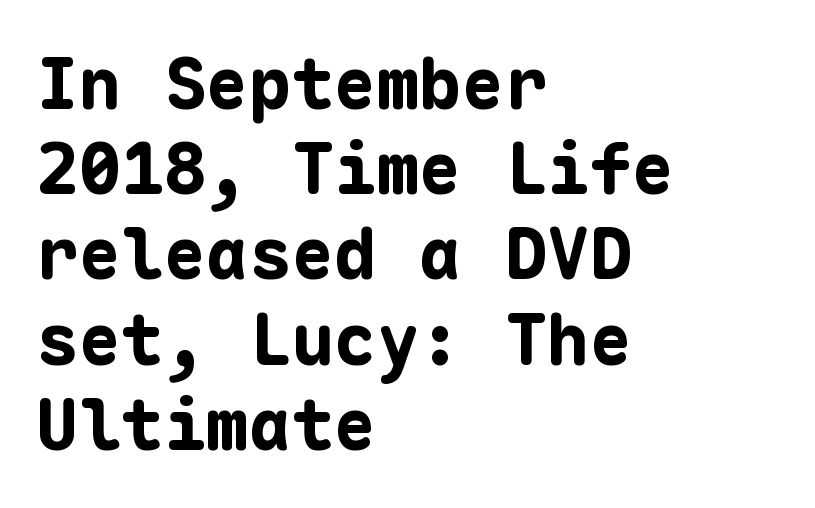
{"serif": "no", "italic": "no", "bold": "yes", "weight": "bold", "width": "normal", "stroke_contrast": "low", "x_height": "medium", "monospaced": "yes", "underline": "no", "align": "left", "line_spacing_ratio": 1.2, "letter_spacing": "normal", "letter_spacing_em": 0.0, "glyph_px": 71}
